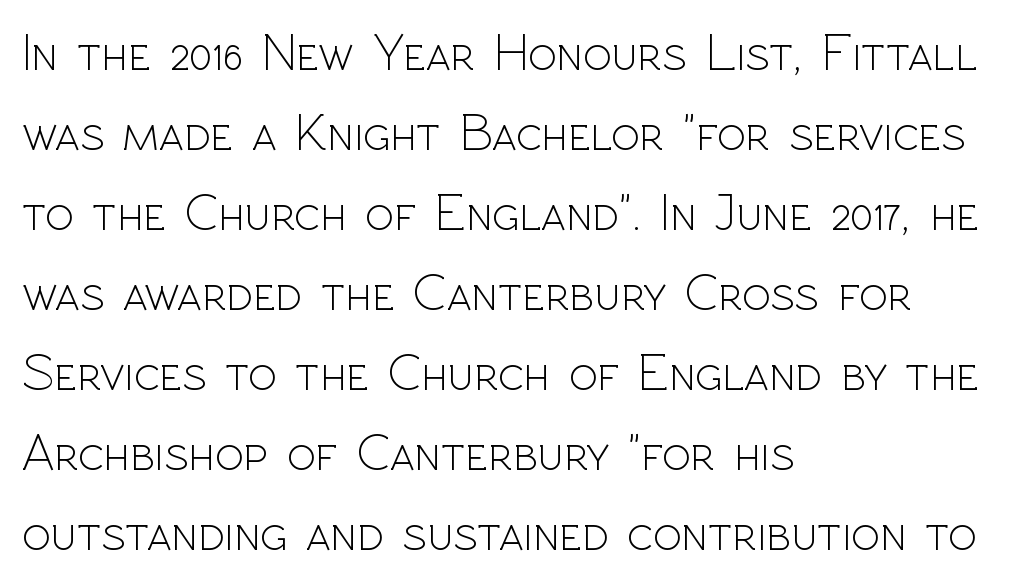
The lettering stays uniformly vertical, giving the passage a roman look. The face used here is proportionally spaced, like ordinary book or web type. The vertical gap from one line to the next is medium. Honestly, the letter spacing is just normal — you wouldn't notice it.
